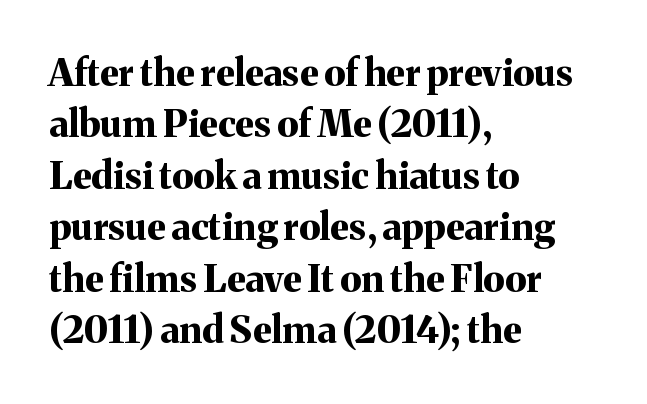
{"serif": "yes", "italic": "no", "bold": "yes", "weight": "bold", "width": "normal", "stroke_contrast": "medium", "x_height": "medium", "monospaced": "no", "underline": "no", "align": "left", "line_spacing": "normal", "line_spacing_ratio": 1.39, "letter_spacing": "normal", "letter_spacing_em": 0.0, "glyph_px": 37}
